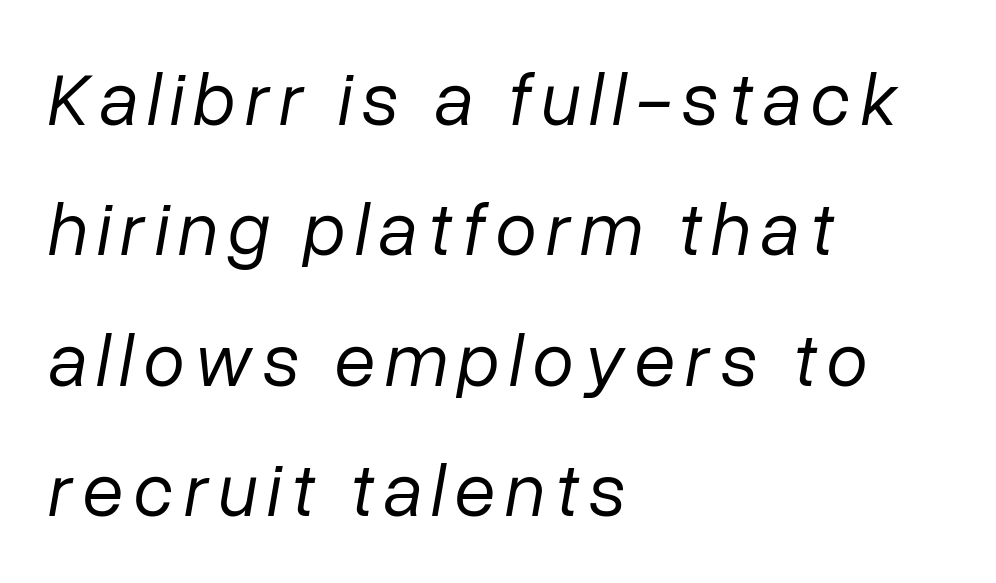
Q: Is the text bold? A: No.
Q: Is the text italic (slanted)? A: Yes, it leans right by about 10 degrees.
Q: Is the text underlined? A: No.
Q: How is the paragraph aligned? A: Left-aligned.
Q: Width (condensed, normal, or wide)? A: Normal.
Q: Stroke contrast? A: Low.
Q: x-height? A: Medium.
Q: Monospaced? A: No.
